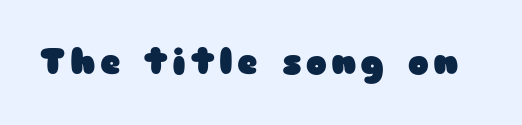
Descenders hang freely into open space. Students, this is bold: see how much ink each stroke carries. Tall strokes in this sample are plumb rather than angled. These lines are composed in type without serifs.
